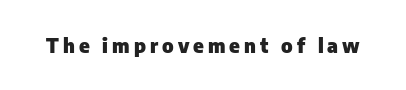
The image shows 20 px bold type, upright; set unusually wide letter spacing (+0.2 em), not underlined.
